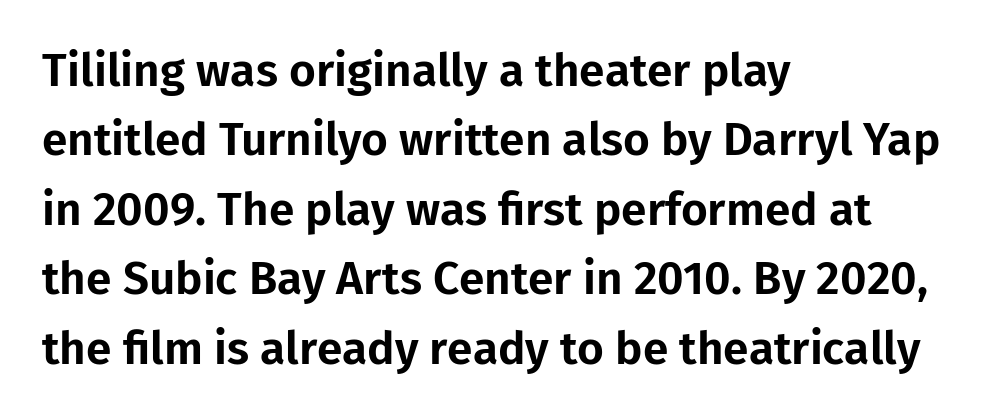
The image shows 46 px sans-serif type, upright; set left-aligned, normal line spacing (1.51x), normal letter spacing, not underlined; low stroke contrast and a medium x-height.
